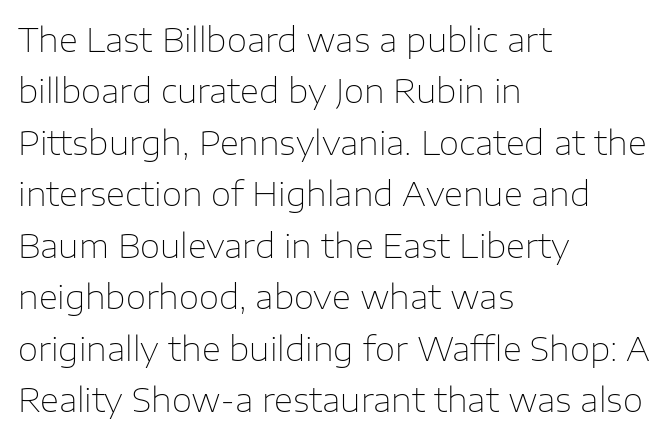
{"serif": "no", "italic": "no", "bold": "no", "weight": "thin", "width": "normal", "stroke_contrast": "low", "x_height": "medium", "monospaced": "no", "underline": "no", "align": "left", "line_spacing": "normal", "line_spacing_ratio": 1.56, "letter_spacing": "normal", "letter_spacing_em": 0.0, "glyph_px": 33}
